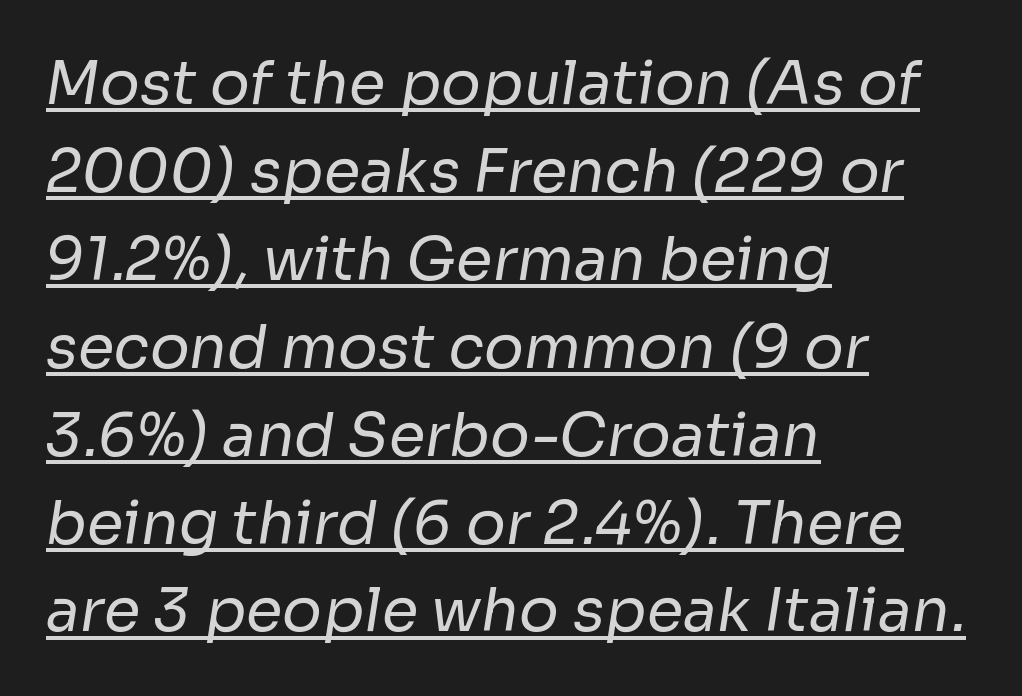
The image shows 59 px regular-weight sans-serif type; set left-aligned, normal line spacing (1.49x), normal letter spacing, underlined; low stroke contrast and a medium x-height.
